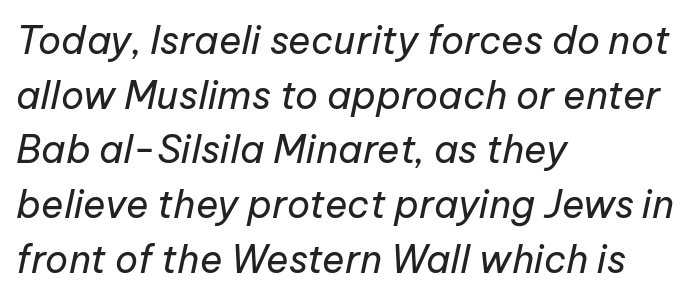
Q: Is the text bold? A: No.
Q: Is the text italic (slanted)? A: Yes, it leans right by about 12 degrees.
Q: Is the text underlined? A: No.
Q: How is the paragraph aligned? A: Left-aligned.
Q: Is the spacing between letters normal or unusually wide? A: Normal.
Q: Is the spacing between lines tight, normal or loose? A: Normal.
Q: Width (condensed, normal, or wide)? A: Normal.
Q: Stroke contrast? A: Low.
Q: x-height? A: Medium.
Q: Monospaced? A: No.
